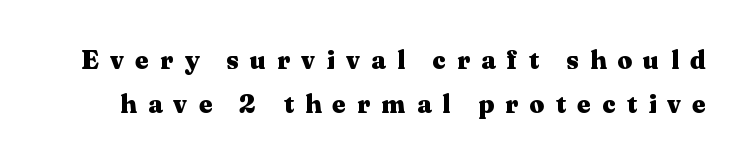
The image shows 26 px bold type, upright; set line spacing 1.71x, unusually wide letter spacing (+0.43 em), not underlined.
